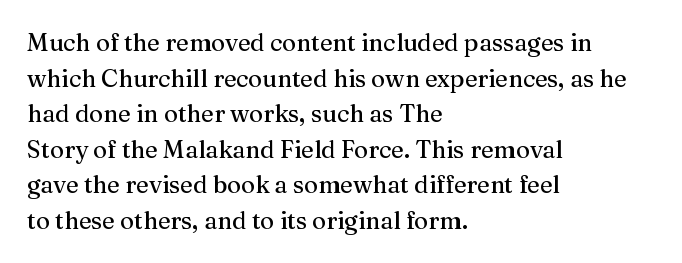
The lettering holds an erect, upright posture throughout. Inter-character spacing is left at the font's built-in metrics. The glyphs are unaccompanied by any horizontal stroke below them. Horizontal alignment here is leftward, the default for most running prose. Is there much room between lines? A standard amount, neither cramped nor airy.
